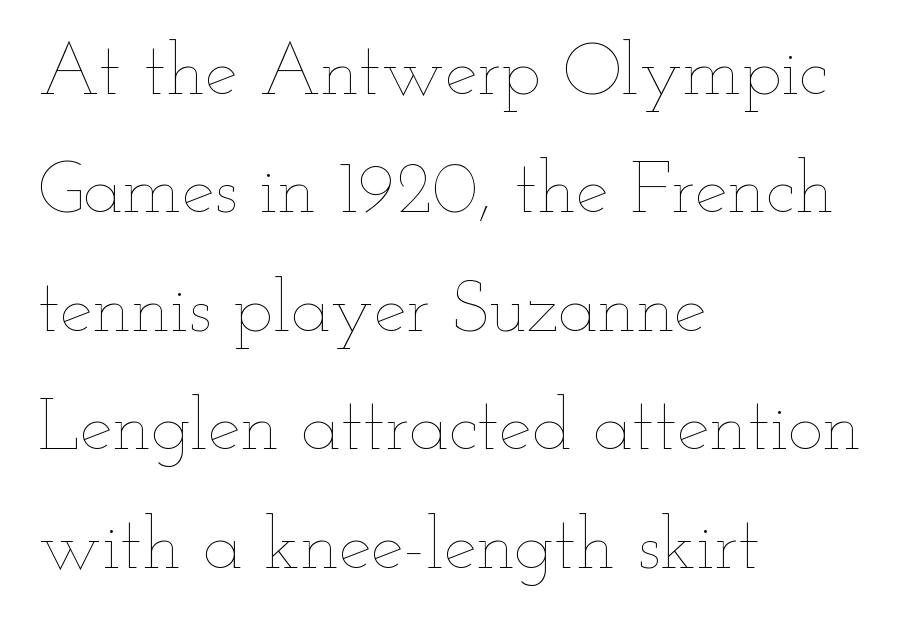
{"italic": "no", "bold": "no", "weight": "thin", "width": "wide", "stroke_contrast": "low", "x_height": "small", "monospaced": "no", "underline": "no", "align": "left", "line_spacing": "normal", "line_spacing_ratio": 1.6, "letter_spacing": "normal", "letter_spacing_em": 0.0, "glyph_px": 74}
